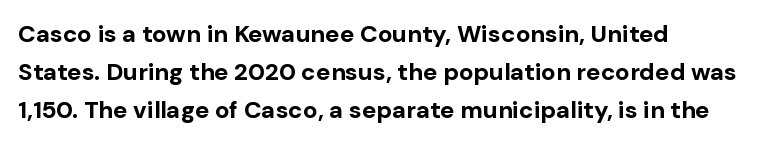
Q: Is the text bold? A: Yes.
Q: Is the text italic (slanted)? A: No, it is upright.
Q: Is the text underlined? A: No.
Q: How is the paragraph aligned? A: Left-aligned.
Q: Is the spacing between letters normal or unusually wide? A: Normal.
Q: Is the spacing between lines tight, normal or loose? A: Normal.
